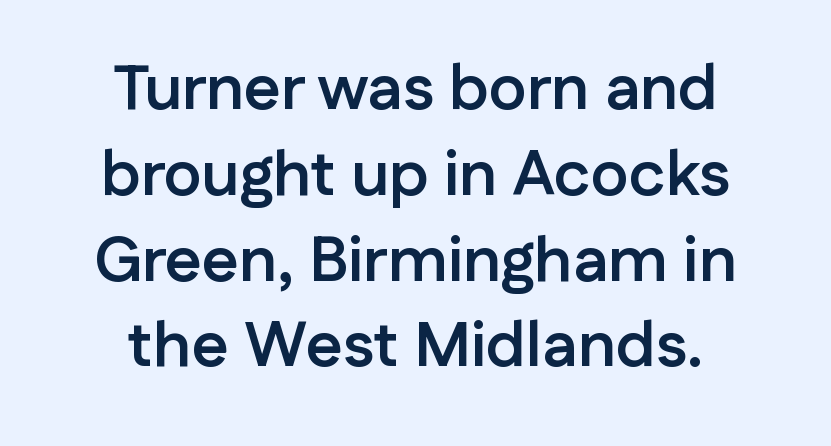
Glance below the letters and you will spot only blank space. Typesetter's note: full bold, strokes at maximum text heaviness. Vertically, the passage feels balanced, rows spaced as you'd expect. Proportional: the letters do not fall into vertical columns. The letterforms sit shoulder to shoulder at normal distance. This rendering employs a face without finishing strokes, i.e., a sans-serif.
